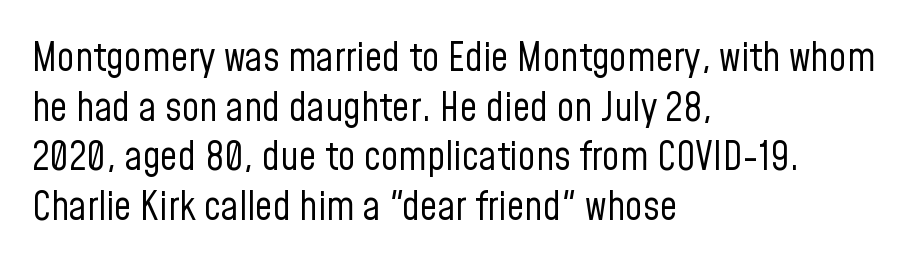
The face looks like a standard text weight, possibly lighter. The glyphs in this specimen are sans serif. Spacing verdict: proportional, widths tailored to each character. Type without underlining. The vertical gap from one line to the next is medium. The compositor pushed each line to the left boundary.
